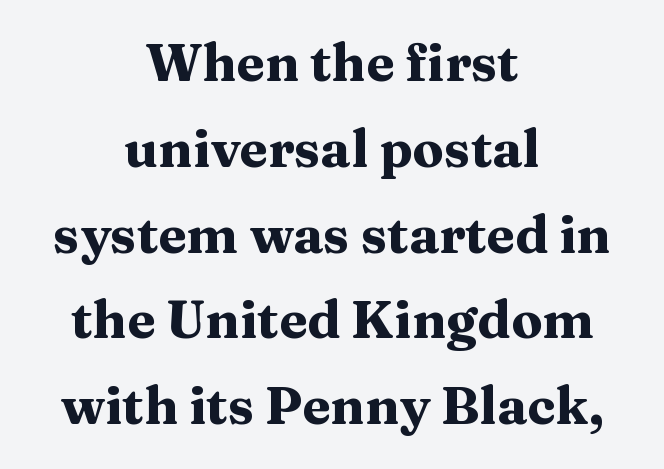
The image shows 52 px heavy, wide serif type, upright; set centered, normal line spacing (1.65x), normal letter spacing, not underlined; medium stroke contrast and a medium x-height.
